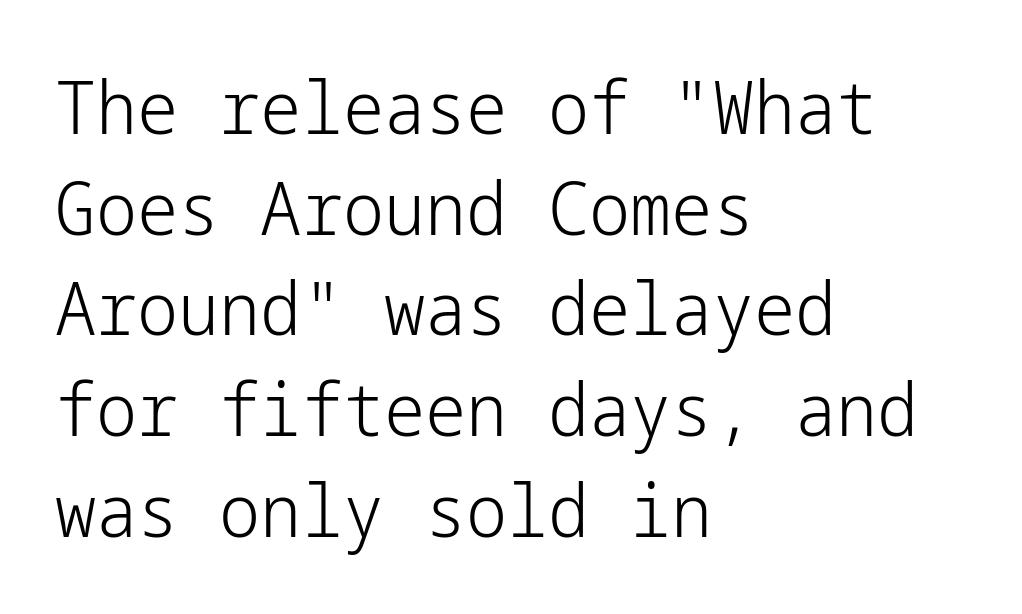
This rendering uses left alignment, leaving the right contour irregular. The glyphs in this specimen are sans serif. The font is comparable to plain body text, perhaps lighter. Does the lettering tilt? It doesn't — this is upright.
